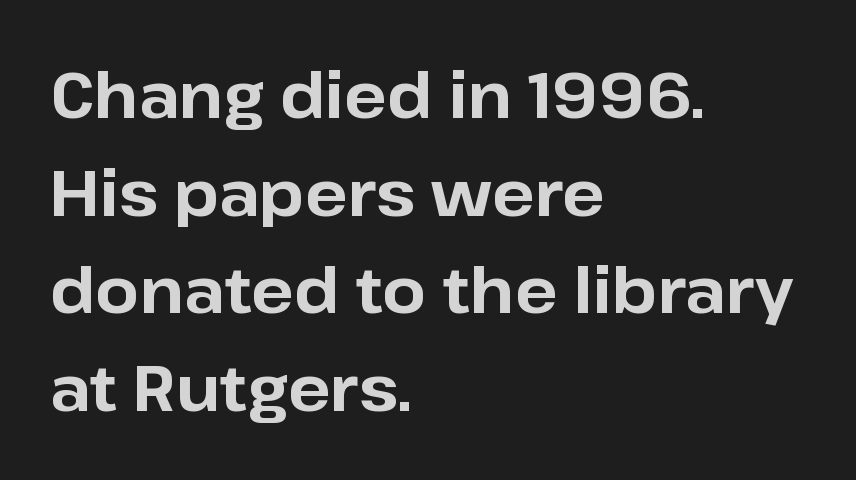
Q: Is the text bold? A: Yes.
Q: Is the text italic (slanted)? A: No, it is upright.
Q: Is the typeface a serif or a sans-serif typeface? A: Sans-serif.
Q: Is the text underlined? A: No.
Q: How is the paragraph aligned? A: Left-aligned.
Q: Is the spacing between letters normal or unusually wide? A: Normal.
Q: Is the spacing between lines tight, normal or loose? A: Normal.
Q: Width (condensed, normal, or wide)? A: Normal.
Q: Stroke contrast? A: Low.
Q: x-height? A: Medium.
Q: Monospaced? A: No.
